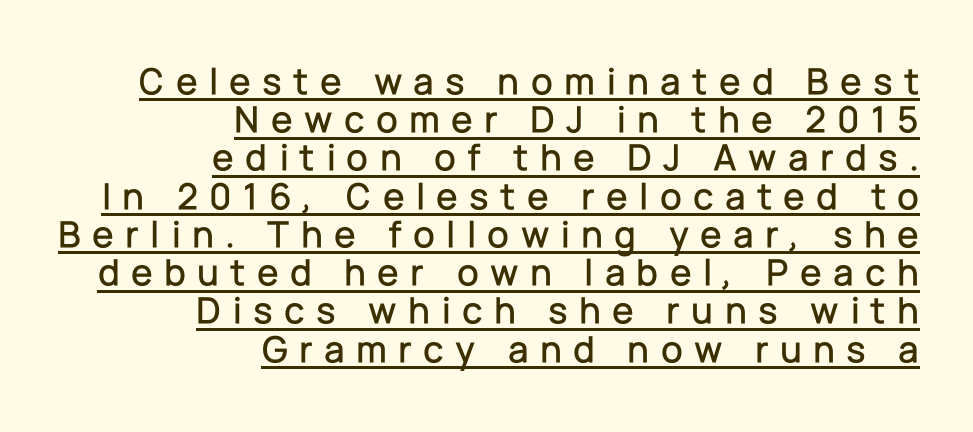
Between one letter and the next there's a generous, obvious gap. All the whitespace from short lines collects on the left. Compared with undecorated copy, this sample adds a rule below the words. Rows of type sit shoulder to shoulder in the vertical direction. Upright lettering throughout. The typeface chosen for these lines omits serifs.
